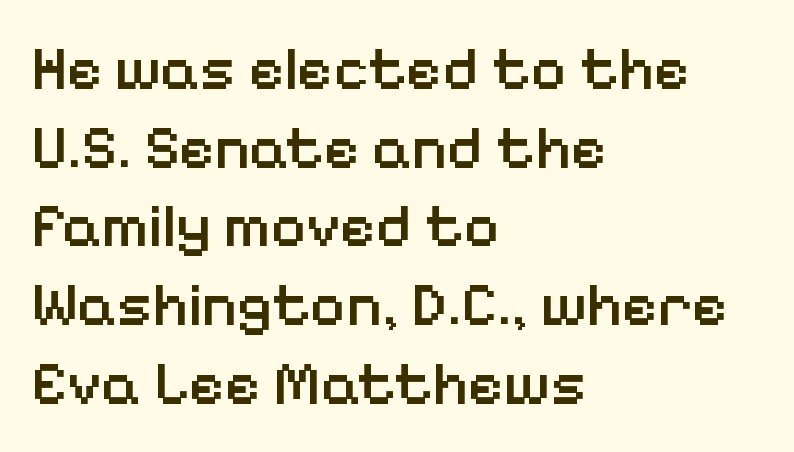
{"serif": "no", "italic": "no", "bold": "semi", "weight": "semibold", "width": "normal", "stroke_contrast": "low", "x_height": "medium", "monospaced": "no", "underline": "no", "align": "left", "line_spacing": "normal", "line_spacing_ratio": 1.29, "letter_spacing": "normal", "letter_spacing_em": 0.0, "glyph_px": 61}
